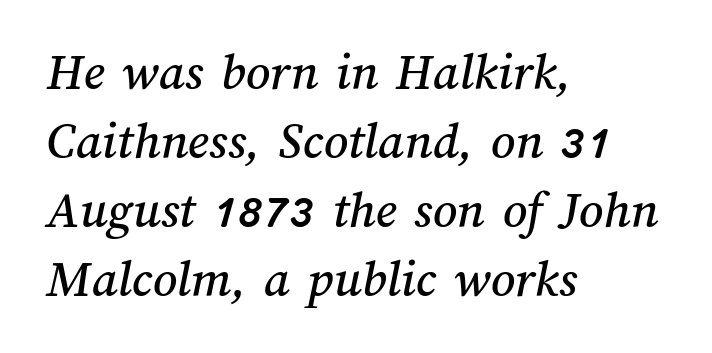
{"width": "normal", "stroke_contrast": "medium", "x_height": "medium", "monospaced": "no", "underline": "no", "align": "left", "line_spacing": "normal", "line_spacing_ratio": 1.3, "letter_spacing": "normal", "letter_spacing_em": 0.0, "glyph_px": 53}
